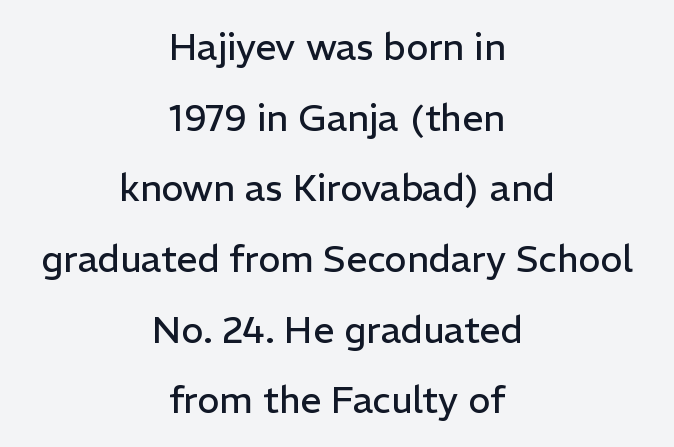
{"serif": "no", "italic": "no", "bold": "no", "weight": "regular", "width": "normal", "stroke_contrast": "low", "x_height": "medium", "monospaced": "no", "underline": "no", "align": "center", "line_spacing": "loose", "line_spacing_ratio": 1.91, "letter_spacing": "normal", "letter_spacing_em": 0.0, "glyph_px": 37}
